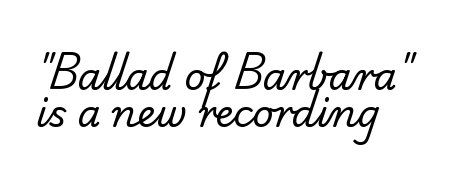
{"serif": "no", "bold": "no", "weight": "regular", "width": "normal", "stroke_contrast": "low", "x_height": "small", "monospaced": "no", "underline": "no", "line_spacing": "tight", "line_spacing_ratio": 1.0, "letter_spacing": "normal", "letter_spacing_em": 0.0, "glyph_px": 37}
